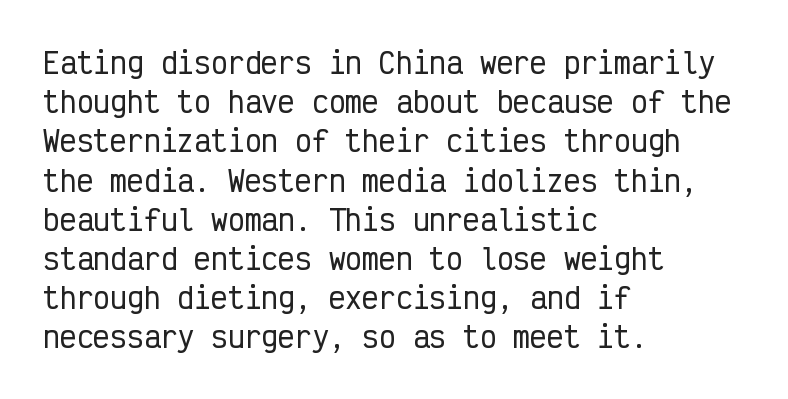
Q: Is the text italic (slanted)? A: No, it is upright.
Q: Is the typeface a serif or a sans-serif typeface? A: Sans-serif.
Q: Is the text underlined? A: No.
Q: How is the paragraph aligned? A: Left-aligned.
Q: Is the spacing between letters normal or unusually wide? A: Normal.
Q: Is the spacing between lines tight, normal or loose? A: Normal.
Q: Width (condensed, normal, or wide)? A: Condensed.
Q: Stroke contrast? A: Low.
Q: x-height? A: Medium.
Q: Monospaced? A: Yes.
